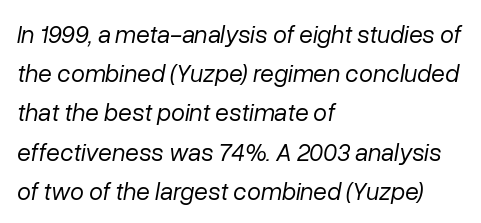
{"italic": "yes", "lean": "right", "slant_degrees": 10, "bold": "no", "underline": "no", "align": "left", "line_spacing": "normal", "line_spacing_ratio": 1.57, "letter_spacing": "normal", "letter_spacing_em": 0.0, "glyph_px": 25}
